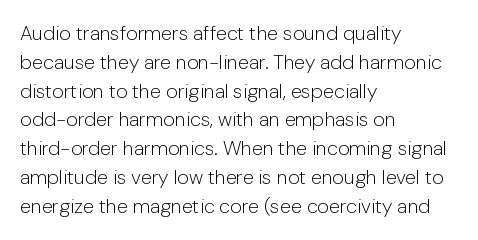
The image shows 20 px text type, upright; set left-aligned, normal line spacing (1.44x), normal letter spacing, not underlined.
